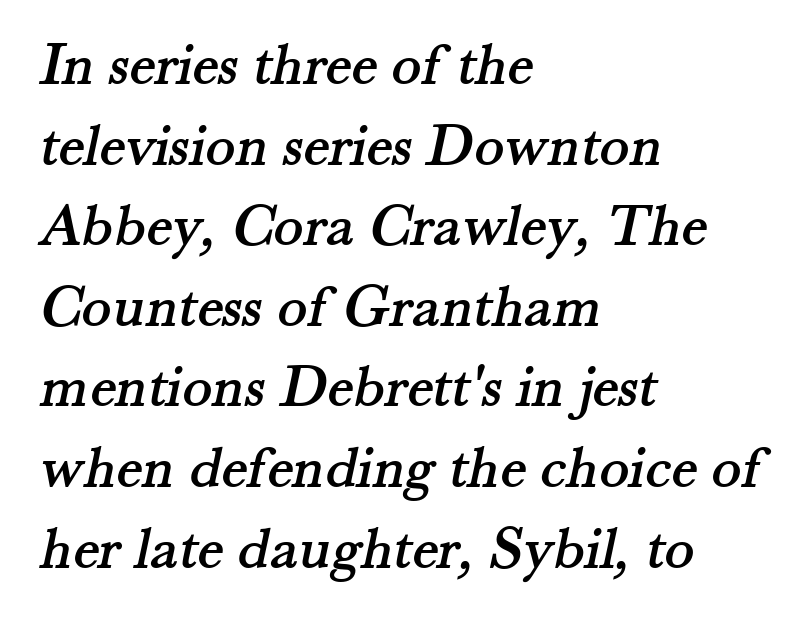
The image shows 62 px serif type; set left-aligned, normal line spacing (1.3x), normal letter spacing, not underlined; medium stroke contrast and a small x-height.
